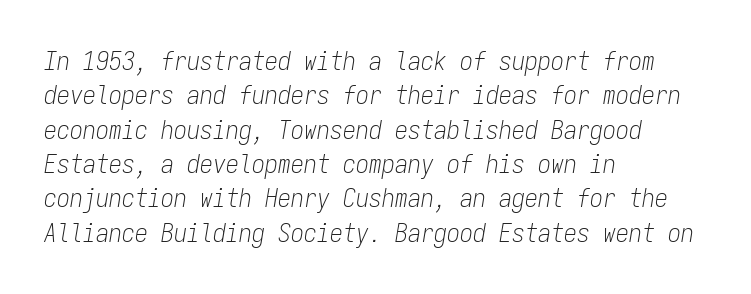
Q: Is the text bold? A: No.
Q: Is the text italic (slanted)? A: Yes, it leans right by about 9 degrees.
Q: Is the text underlined? A: No.
Q: How is the paragraph aligned? A: Left-aligned.
Q: Is the spacing between letters normal or unusually wide? A: Normal.
Q: Is the spacing between lines tight, normal or loose? A: Normal.
